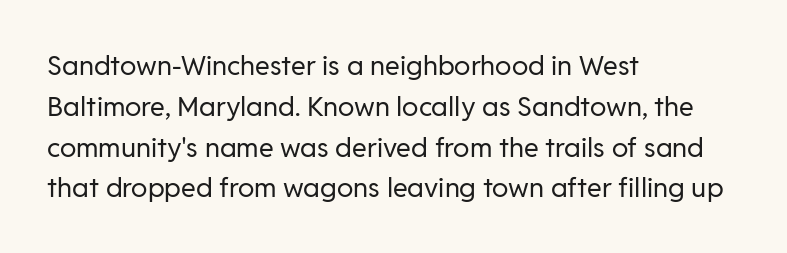
The passage shown stacks its lines at a standard gap. Plain, unruled lines of type. Summary of weight: not heavy and not bold. The rendering keeps characters at their native spacing. Notice how the stems are strictly vertical — no italics here.
